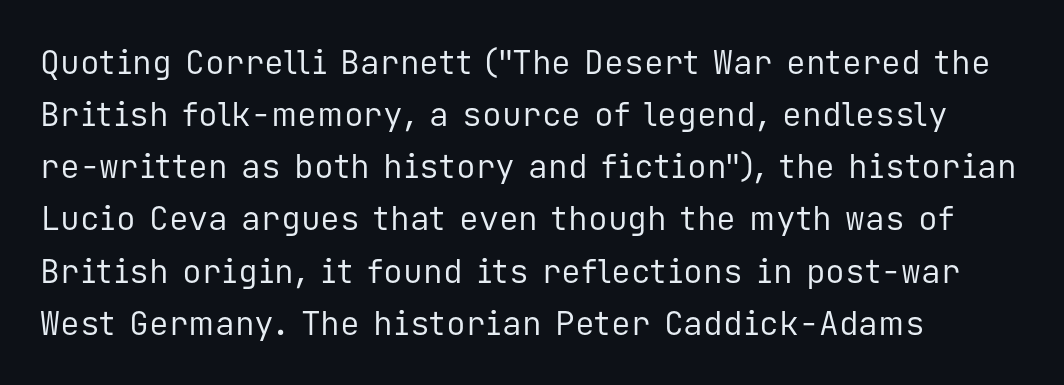
Q: Is the text bold? A: No.
Q: Is the text italic (slanted)? A: No, it is upright.
Q: Is the typeface a serif or a sans-serif typeface? A: Sans-serif.
Q: Is the text underlined? A: No.
Q: How is the paragraph aligned? A: Left-aligned.
Q: Is the spacing between letters normal or unusually wide? A: Normal.
Q: Is the spacing between lines tight, normal or loose? A: Normal.
Q: Width (condensed, normal, or wide)? A: Normal.
Q: Stroke contrast? A: Low.
Q: x-height? A: Medium.
Q: Monospaced? A: Yes.
